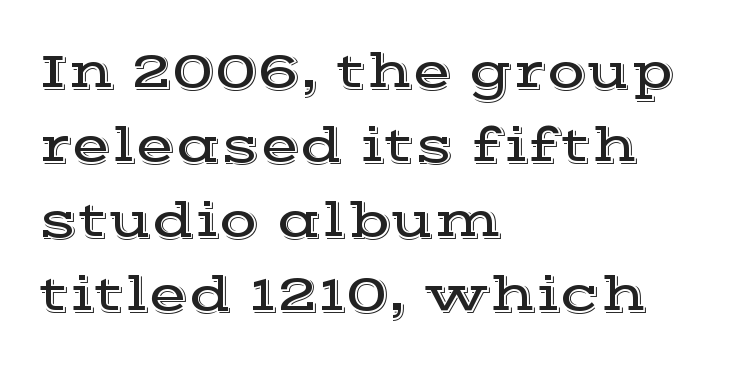
{"serif": "yes", "italic": "no", "width": "wide", "x_height": "medium", "monospaced": "no", "underline": "no", "align": "left", "line_spacing": "normal", "line_spacing_ratio": 1.43, "letter_spacing": "normal", "letter_spacing_em": 0.0, "glyph_px": 52}
